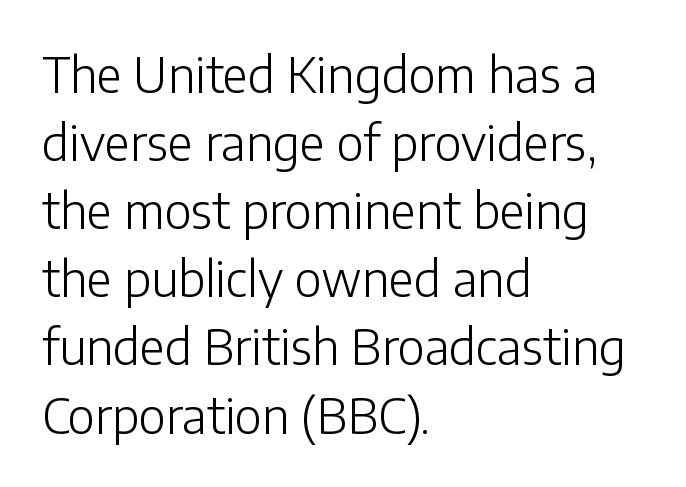
Q: Is the text bold? A: No.
Q: Is the text italic (slanted)? A: No, it is upright.
Q: Is the typeface a serif or a sans-serif typeface? A: Sans-serif.
Q: Is the text underlined? A: No.
Q: How is the paragraph aligned? A: Left-aligned.
Q: Is the spacing between letters normal or unusually wide? A: Normal.
Q: Is the spacing between lines tight, normal or loose? A: Normal.
Q: Width (condensed, normal, or wide)? A: Normal.
Q: Stroke contrast? A: Low.
Q: x-height? A: Medium.
Q: Monospaced? A: No.
